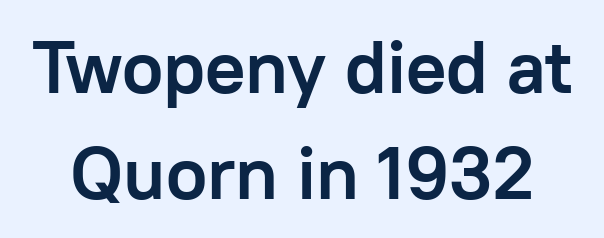
Normally led — the rows are evenly, conventionally spaced. The face used here has the dense, thick strokes of a bold. The letters advance in unequal steps, a hallmark of proportional type. The designer went with a sans here, leaving each stem footless.
